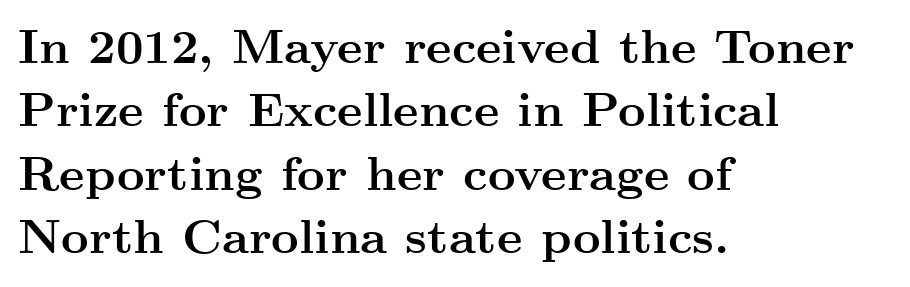
Q: Is the text bold? A: Yes.
Q: Is the text italic (slanted)? A: No, it is upright.
Q: Is the typeface a serif or a sans-serif typeface? A: Serif.
Q: Is the text underlined? A: No.
Q: How is the paragraph aligned? A: Left-aligned.
Q: Is the spacing between letters normal or unusually wide? A: Normal.
Q: Is the spacing between lines tight, normal or loose? A: Normal.
Q: Width (condensed, normal, or wide)? A: Wide.
Q: Stroke contrast? A: Medium.
Q: x-height? A: Small.
Q: Monospaced? A: No.
